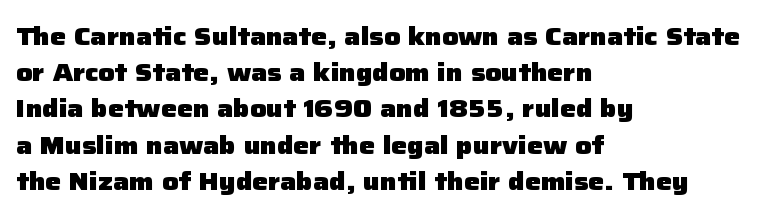
Q: Is the text bold? A: Yes.
Q: Is the text italic (slanted)? A: No, it is upright.
Q: Is the text underlined? A: No.
Q: How is the paragraph aligned? A: Left-aligned.
Q: Is the spacing between letters normal or unusually wide? A: Normal.
Q: Is the spacing between lines tight, normal or loose? A: Normal.
